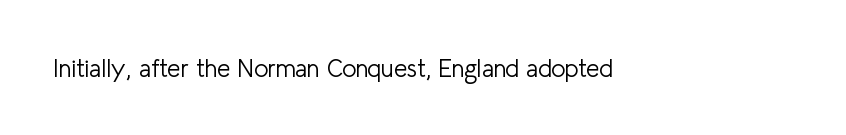
Q: Is the text bold? A: No.
Q: Is the text italic (slanted)? A: No, it is upright.
Q: Is the text underlined? A: No.
Q: Is the spacing between letters normal or unusually wide? A: Normal.
